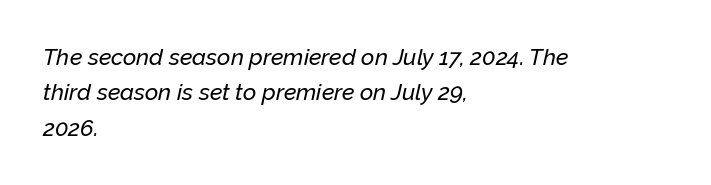
The setting favours the left margin, as ordinary paragraphs usually do. The type is set solid horizontally, with unmodified tracking. The passage shown leans; its letterforms are oblique. Bare-footed words on every line. Line spacing here is normal.
